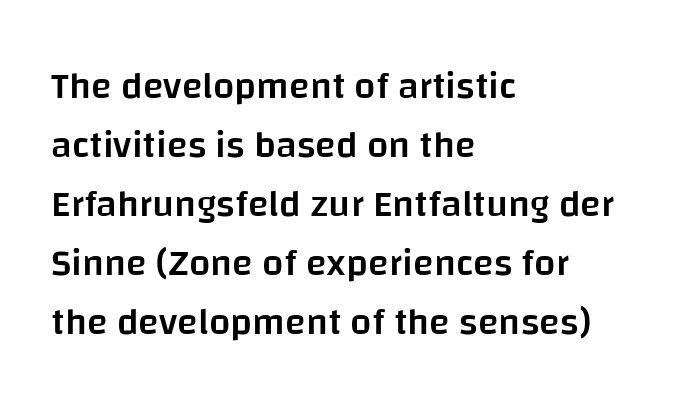
{"serif": "no", "italic": "no", "bold": "semi", "weight": "semibold", "width": "normal", "stroke_contrast": "low", "x_height": "large", "monospaced": "no", "underline": "no", "align": "left", "line_spacing": "normal", "line_spacing_ratio": 1.55, "letter_spacing": "normal", "letter_spacing_em": 0.0, "glyph_px": 38}
